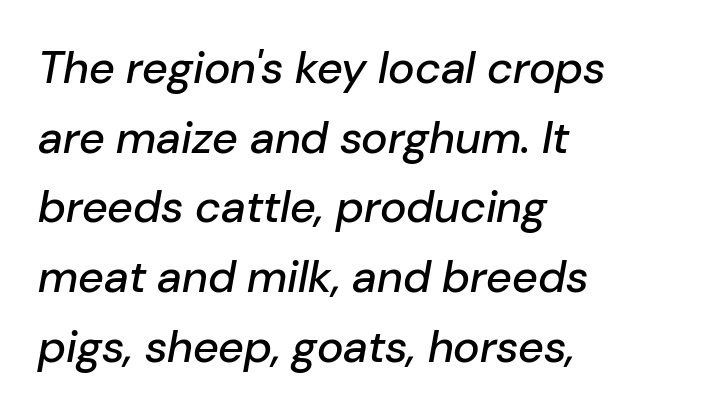
The image shows 45 px text type, italic (leaning right); set left-aligned, normal line spacing (1.55x), normal letter spacing, not underlined; low stroke contrast and a medium x-height.
